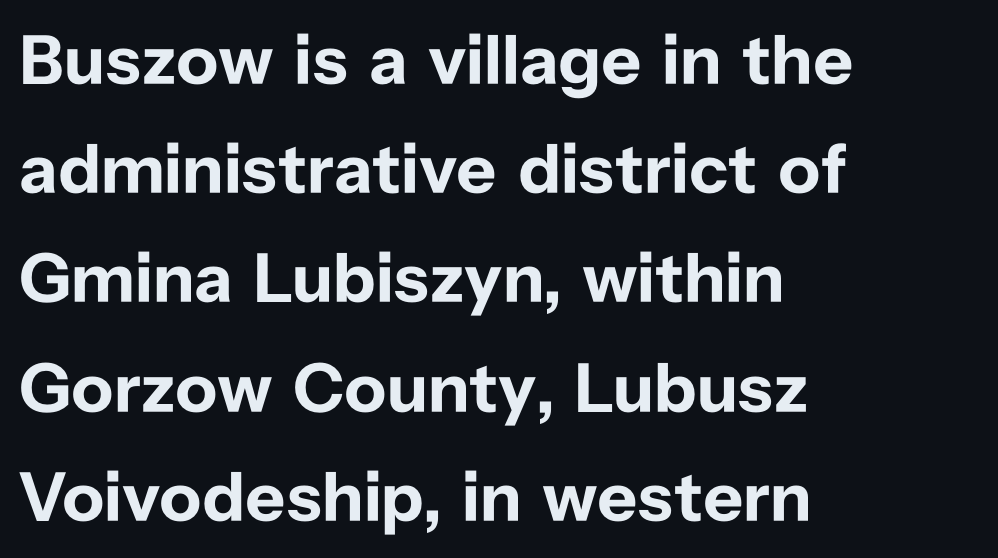
{"serif": "no", "italic": "no", "bold": "yes", "weight": "bold", "width": "normal", "stroke_contrast": "low", "x_height": "medium", "monospaced": "no", "underline": "no", "align": "left", "line_spacing": "normal", "line_spacing_ratio": 1.56, "letter_spacing": "normal", "letter_spacing_em": 0.0, "glyph_px": 70}
